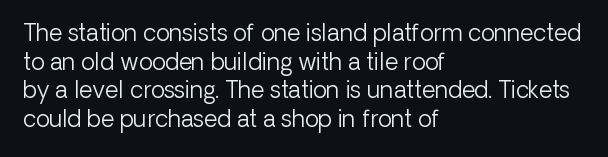
{"italic": "no", "bold": "no", "underline": "no", "align": "left", "line_spacing": "normal", "line_spacing_ratio": 1.25, "letter_spacing": "normal", "letter_spacing_em": 0.0, "glyph_px": 23}
